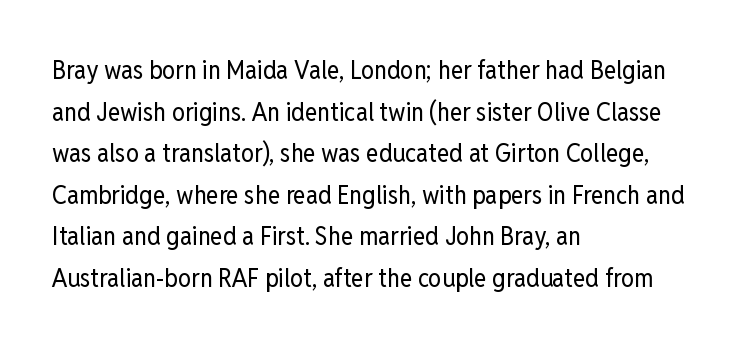
{"italic": "no", "bold": "no", "underline": "no", "align": "left", "line_spacing": "normal", "line_spacing_ratio": 1.6, "letter_spacing": "normal", "letter_spacing_em": 0.0, "glyph_px": 26}
